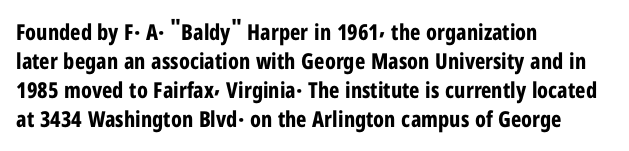
I'd describe the lettering as bold — thick and assertive. Line starts are locked; line ends wander. Nope, not italic — everything's standing straight. Only glyphs here, with clear space below each row.
